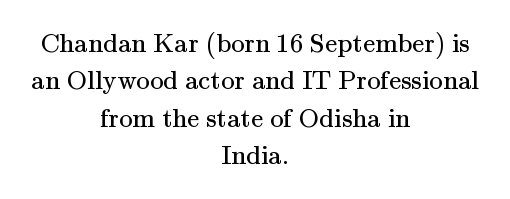
Q: Is the text bold? A: No.
Q: Is the text italic (slanted)? A: No, it is upright.
Q: Is the text underlined? A: No.
Q: How is the paragraph aligned? A: Centered.
Q: Is the spacing between letters normal or unusually wide? A: Normal.
Q: Is the spacing between lines tight, normal or loose? A: Normal.
